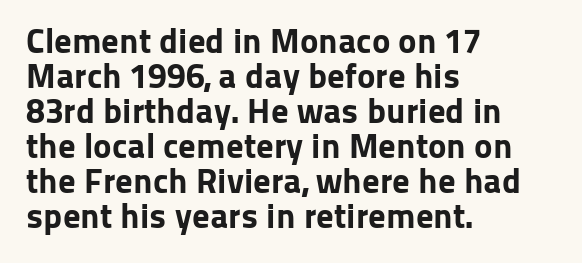
{"serif": "no", "italic": "no", "bold": "yes", "weight": "bold", "width": "normal", "stroke_contrast": "low", "x_height": "medium", "monospaced": "no", "underline": "no", "align": "left", "line_spacing": "tight", "line_spacing_ratio": 1.0, "letter_spacing": "normal", "letter_spacing_em": 0.0, "glyph_px": 35}
